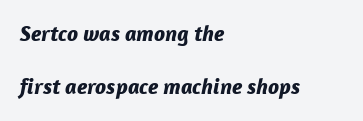
Q: Is the text bold? A: Yes.
Q: Is the text italic (slanted)? A: Yes, it leans right by about 12 degrees.
Q: Is the text underlined? A: No.
Q: How is the paragraph aligned? A: Left-aligned.
Q: Is the spacing between letters normal or unusually wide? A: Normal.
Q: Is the spacing between lines tight, normal or loose? A: Loose.
